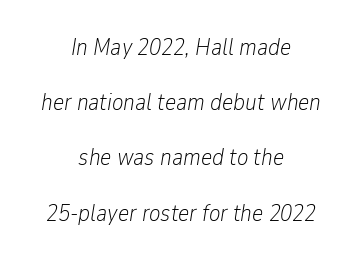
Q: Is the text bold? A: No.
Q: Is the text italic (slanted)? A: Yes, it leans right by about 9 degrees.
Q: Is the text underlined? A: No.
Q: How is the paragraph aligned? A: Centered.
Q: Is the spacing between letters normal or unusually wide? A: Normal.
Q: Is the spacing between lines tight, normal or loose? A: Loose.
